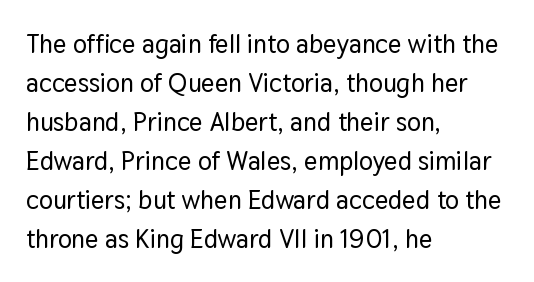
The image shows 26 px text type, upright; set left-aligned, normal line spacing (1.5x), normal letter spacing, not underlined.
